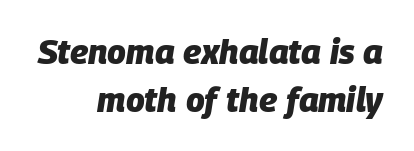
No extra tracking has been applied to these lines. The font is running at its bold setting. The passage shown stacks its lines at a standard gap. If you drew a ruler down the right edge, every line would touch it.
